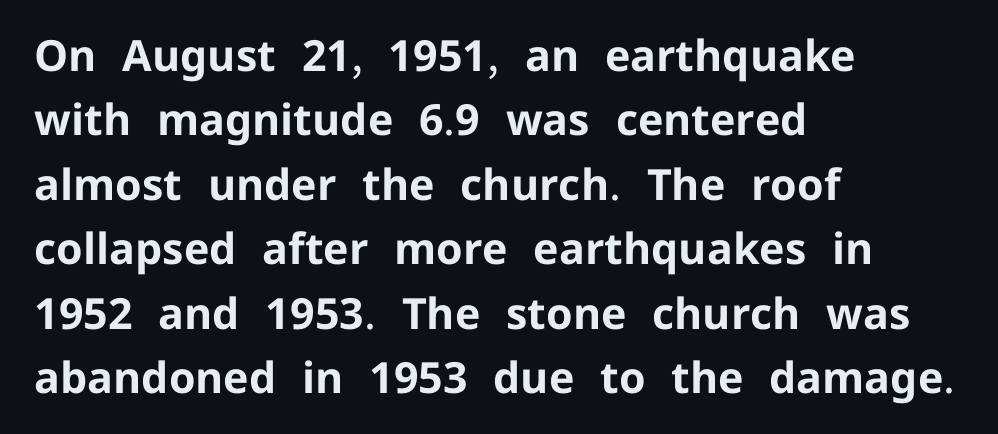
{"serif": "no", "italic": "no", "bold": "yes", "weight": "bold", "width": "normal", "stroke_contrast": "low", "x_height": "medium", "monospaced": "no", "underline": "no", "align": "left", "line_spacing": "normal", "line_spacing_ratio": 1.5, "letter_spacing": "normal", "letter_spacing_em": 0.0, "glyph_px": 43}
